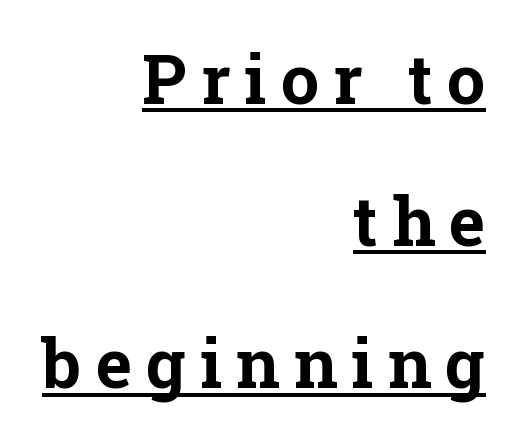
The image shows 68 px bold serif type, upright; set right-aligned, loose line spacing (2.09x), unusually wide letter spacing (+0.21 em), underlined; low stroke contrast and a medium x-height.
